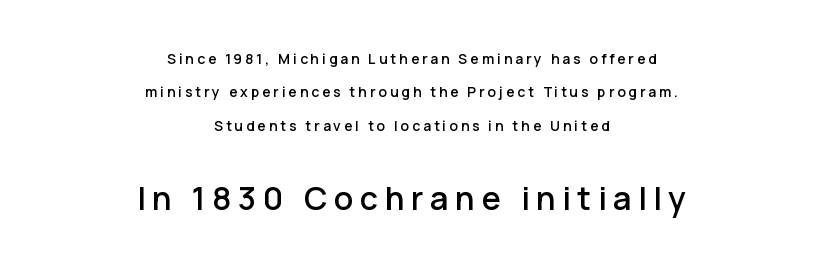
The tracking jumps out immediately: characters are airy and widely separated. Note: no serifs on the glyphs. If you folded the block vertically in half, each line would mirror itself in length. The face used here is proportionally spaced, like ordinary book or web type.
